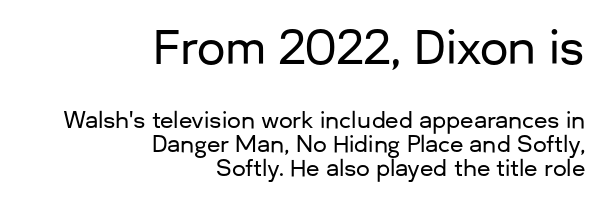
{"serif": "no", "italic": "no", "width": "normal", "stroke_contrast": "low", "x_height": "medium", "monospaced": "no", "underline": "no", "align": "right", "line_spacing": "tight", "line_spacing_ratio": 1.09, "letter_spacing": "normal", "letter_spacing_em": 0.0, "larger_block": "first", "size_ratio": 2.05, "glyph_px": 45}
